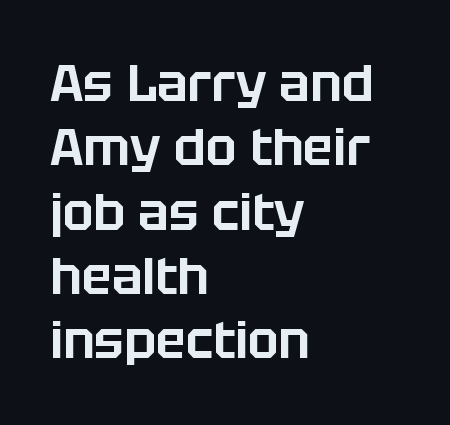
{"serif": "no", "italic": "no", "width": "normal", "stroke_contrast": "low", "x_height": "large", "monospaced": "no", "underline": "no", "align": "left", "line_spacing": "normal", "line_spacing_ratio": 1.26, "letter_spacing": "normal", "letter_spacing_em": 0.0, "glyph_px": 51}
